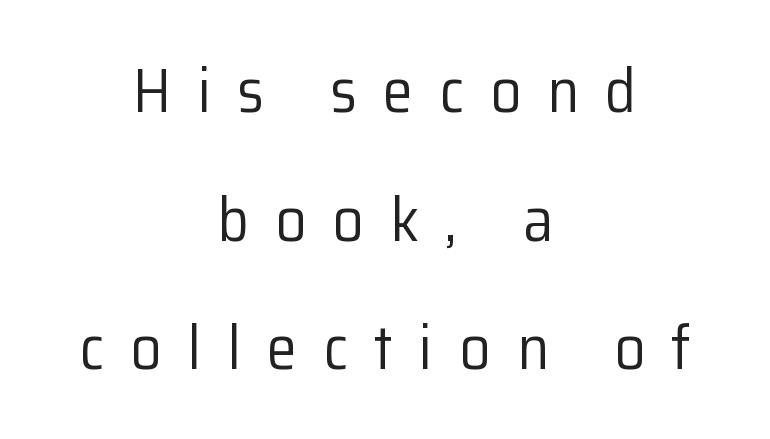
Q: Is the text bold? A: No.
Q: Is the text italic (slanted)? A: No, it is upright.
Q: Is the typeface a serif or a sans-serif typeface? A: Sans-serif.
Q: Is the text underlined? A: No.
Q: How is the paragraph aligned? A: Centered.
Q: Is the spacing between letters normal or unusually wide? A: Unusually wide.
Q: Is the spacing between lines tight, normal or loose? A: Loose.
Q: Width (condensed, normal, or wide)? A: Normal.
Q: Stroke contrast? A: Low.
Q: x-height? A: Medium.
Q: Monospaced? A: No.
